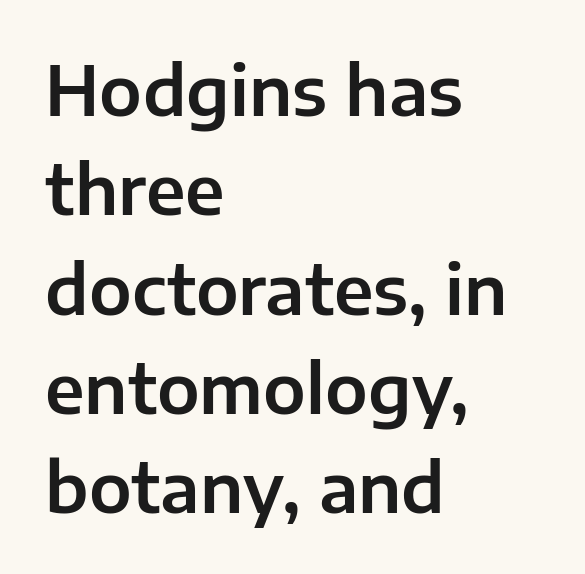
{"serif": "no", "italic": "no", "width": "normal", "stroke_contrast": "low", "x_height": "medium", "monospaced": "no", "underline": "no", "align": "left", "line_spacing": "normal", "line_spacing_ratio": 1.46, "letter_spacing": "normal", "letter_spacing_em": 0.0, "glyph_px": 68}
